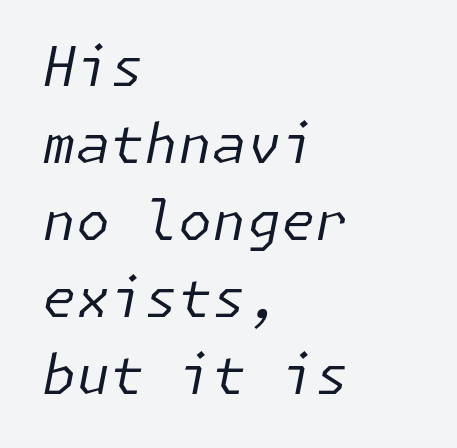
{"italic": "yes", "lean": "right", "slant_degrees": 11, "bold": "no", "weight": "regular", "width": "normal", "stroke_contrast": "low", "x_height": "medium", "underline": "no", "align": "left", "line_spacing": "normal", "line_spacing_ratio": 1.4, "letter_spacing": "normal", "letter_spacing_em": 0.0, "glyph_px": 55}
